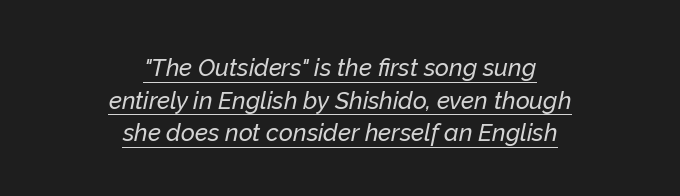
Q: Is the text italic (slanted)? A: Yes, it leans right by about 12 degrees.
Q: Is the text underlined? A: Yes.
Q: How is the paragraph aligned? A: Centered.
Q: Is the spacing between letters normal or unusually wide? A: Normal.
Q: Is the spacing between lines tight, normal or loose? A: Normal.
